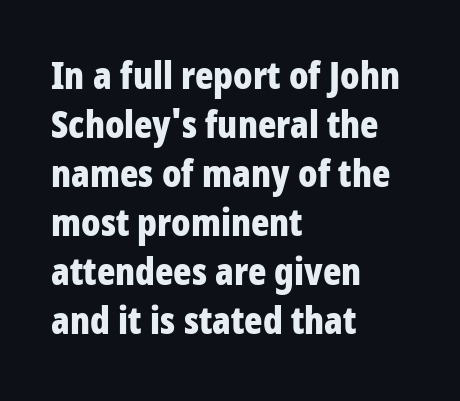
{"serif": "no", "italic": "no", "bold": "yes", "weight": "bold", "width": "condensed", "stroke_contrast": "low", "x_height": "large", "monospaced": "no", "underline": "no", "align": "left", "line_spacing": "normal", "line_spacing_ratio": 1.29, "letter_spacing": "normal", "letter_spacing_em": 0.0, "glyph_px": 38}
